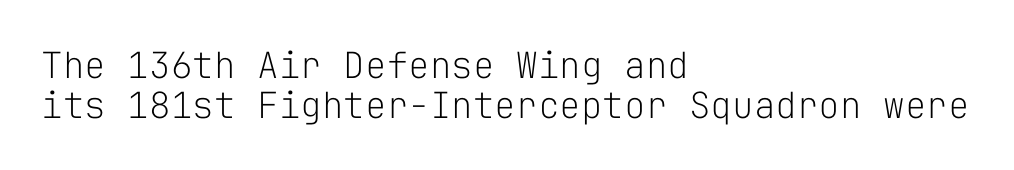
{"serif": "no", "italic": "no", "bold": "no", "weight": "light", "width": "normal", "stroke_contrast": "low", "x_height": "medium", "monospaced": "yes", "underline": "no", "align": "left", "line_spacing": "tight", "line_spacing_ratio": 1.11, "letter_spacing": "normal", "letter_spacing_em": 0.0, "glyph_px": 36}
